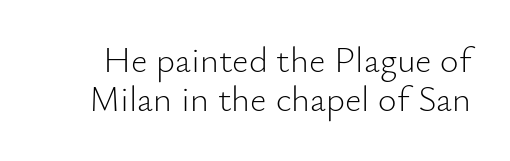
Has an underline been added? It has not. To sum up the face: it is a sans, with no serifs. The strokes carry an ordinary text weight at most. The passage shown is typed in a proportional face where columns would drift. Quick note: not italic, upright.
